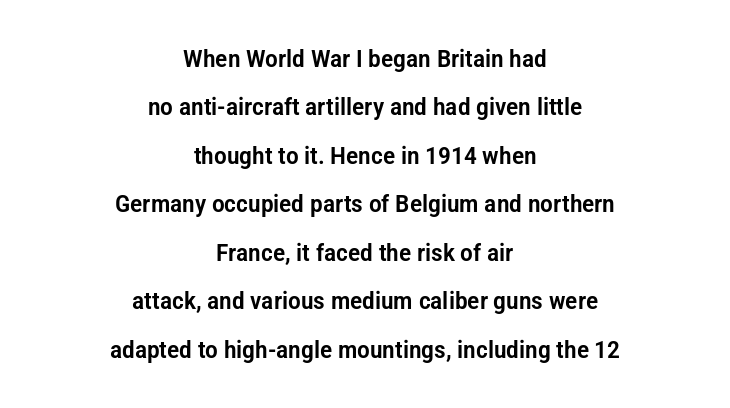
Letter spacing: default. The lines are quadded center. A roman cut, with each character standing at attention. The space directly below the letters is spotless. The vertical gap from one line to the next is large.
